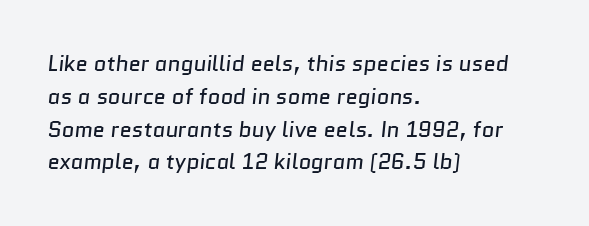
Q: Is the text bold? A: No.
Q: Is the text underlined? A: No.
Q: How is the paragraph aligned? A: Left-aligned.
Q: Is the spacing between letters normal or unusually wide? A: Normal.
Q: Is the spacing between lines tight, normal or loose? A: Normal.
